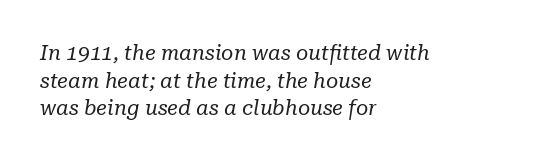
No extra ink here — the face is not bold. Underlining? Definitely not there. Notice how descenders clear the ascenders below comfortably — that's standard leading. Observe the ordinary spacing: letters are neighbours, not strangers.
